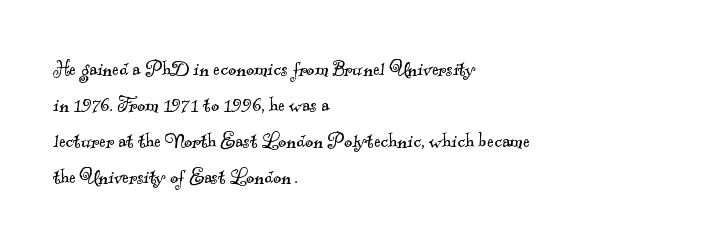
Q: Is the text bold? A: No.
Q: Is the text underlined? A: No.
Q: How is the paragraph aligned? A: Left-aligned.
Q: Is the spacing between letters normal or unusually wide? A: Normal.
Q: Is the spacing between lines tight, normal or loose? A: Normal.
